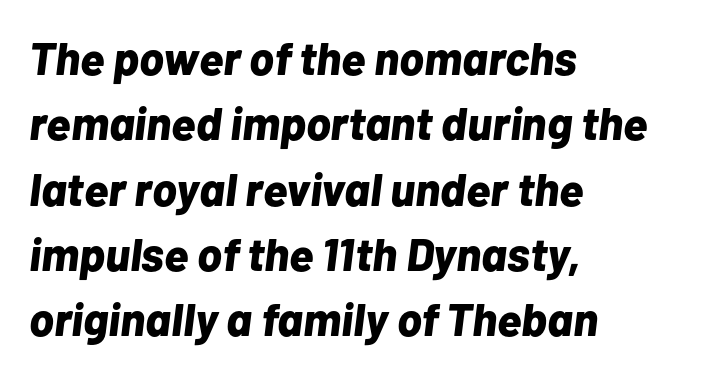
The image shows 46 px bold type, italic (leaning right); set left-aligned, normal line spacing (1.42x), normal letter spacing, not underlined; low stroke contrast and a medium x-height.
